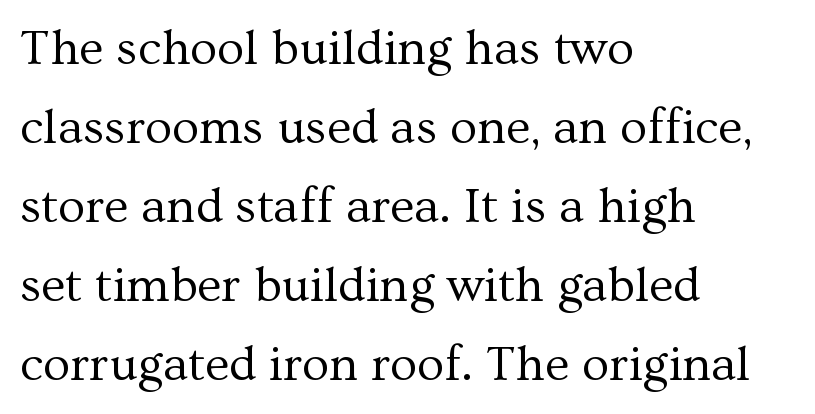
The image shows 50 px regular-weight serif type, upright; set left-aligned, normal line spacing (1.58x), normal letter spacing, not underlined; medium stroke contrast and a medium x-height.
